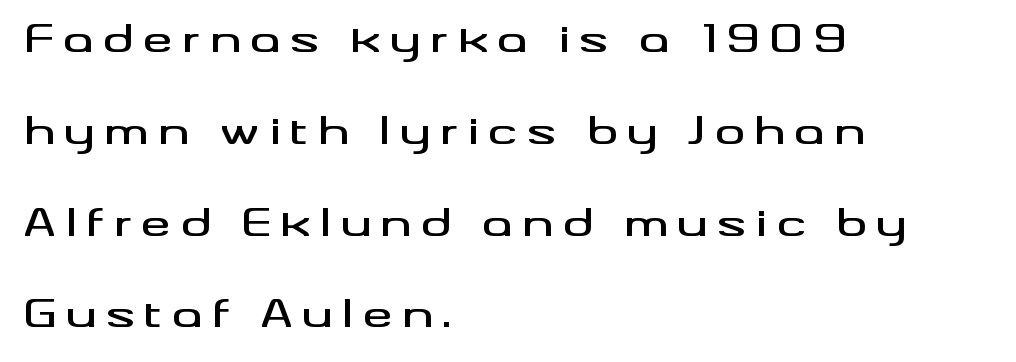
The image shows 37 px wide sans-serif type, upright; set left-aligned, loose line spacing (2.48x), unusually wide letter spacing (+0.26 em), not underlined; medium stroke contrast and a small x-height.
